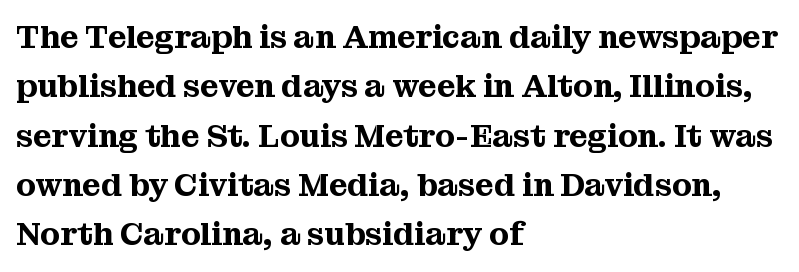
The image shows 32 px serif type, upright; set left-aligned, normal line spacing (1.54x), normal letter spacing, not underlined; medium stroke contrast and a medium x-height.
